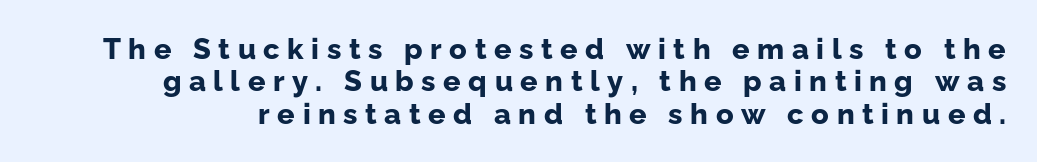
Q: Is the text bold? A: Yes.
Q: Is the text italic (slanted)? A: No, it is upright.
Q: Is the typeface a serif or a sans-serif typeface? A: Sans-serif.
Q: Is the text underlined? A: No.
Q: Is the spacing between letters normal or unusually wide? A: Unusually wide.
Q: Is the spacing between lines tight, normal or loose? A: Tight.
Q: Width (condensed, normal, or wide)? A: Normal.
Q: Stroke contrast? A: Low.
Q: x-height? A: Medium.
Q: Monospaced? A: No.
